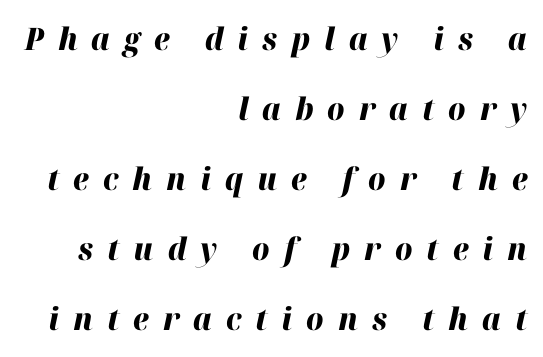
The image shows 31 px heavy type, italic (leaning right); set right-aligned, loose line spacing (2.26x), unusually wide letter spacing (+0.45 em), not underlined; high stroke contrast and a medium x-height.
